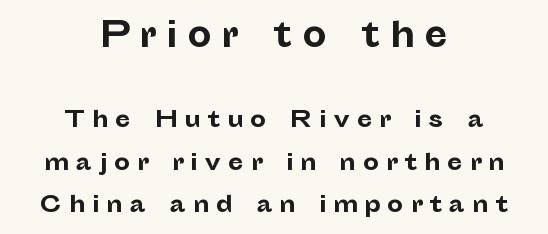
{"serif": "no", "italic": "no", "bold": "yes", "weight": "bold", "width": "normal", "stroke_contrast": "low", "x_height": "medium", "monospaced": "no", "underline": "no", "align": "center", "line_spacing_ratio": 1.85, "letter_spacing": "wide", "letter_spacing_em": 0.29, "larger_block": "first", "size_ratio": 1.48, "glyph_px": 34}
